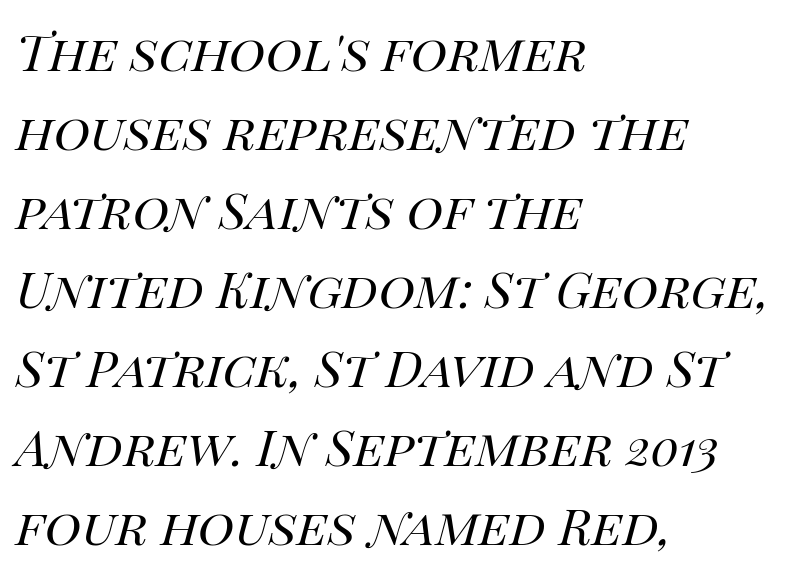
Left-aligned paragraph, ragged on the right. Honestly, the letter spacing is just normal — you wouldn't notice it. This is oblique type, the kind used for emphasis or titles. The letters look calm and open, with moderate or lighter stems.
